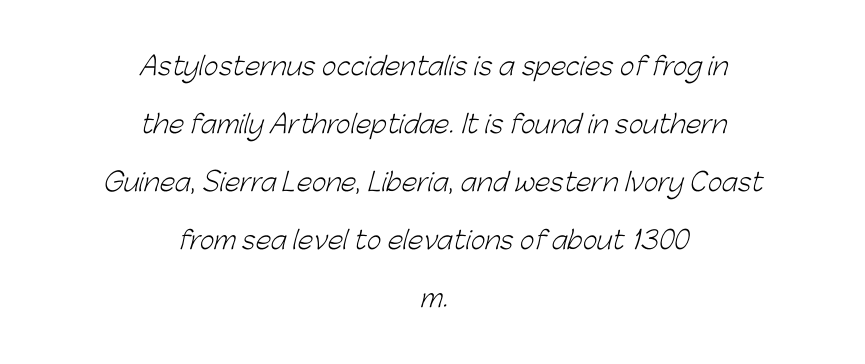
Q: Is the text bold? A: No.
Q: Is the text underlined? A: No.
Q: How is the paragraph aligned? A: Centered.
Q: Is the spacing between letters normal or unusually wide? A: Normal.
Q: Is the spacing between lines tight, normal or loose? A: Loose.
